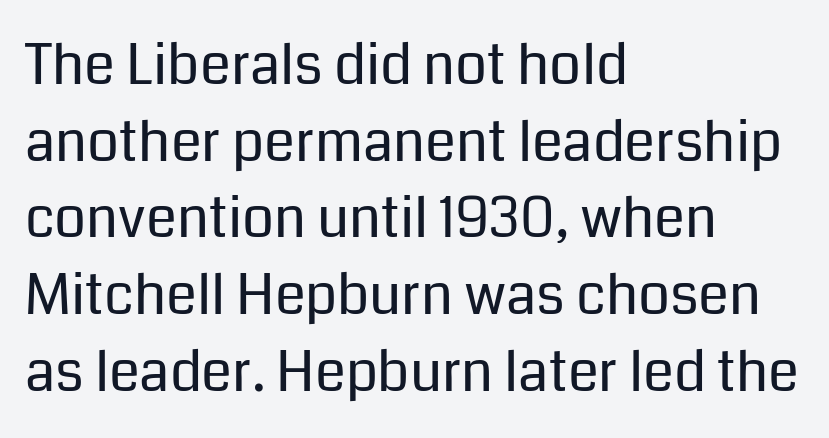
Visually the block forms a straight wall on the left and a jagged coastline on the right. The rendering shows plain stroke endings on the letterforms — a sans-serif design. Every stem runs plumb, perpendicular to the baseline. Whoever set this chose a conventional vertical rhythm. Letters rest on an invisible, unmarked baseline.
